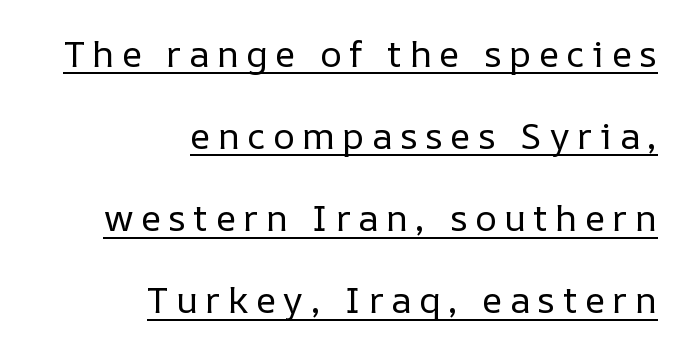
Q: Is the text bold? A: No.
Q: Is the text italic (slanted)? A: No, it is upright.
Q: Is the text underlined? A: Yes.
Q: How is the paragraph aligned? A: Right-aligned.
Q: Is the spacing between letters normal or unusually wide? A: Unusually wide.
Q: Is the spacing between lines tight, normal or loose? A: Loose.
Q: Width (condensed, normal, or wide)? A: Normal.
Q: Stroke contrast? A: Low.
Q: x-height? A: Medium.
Q: Monospaced? A: No.
